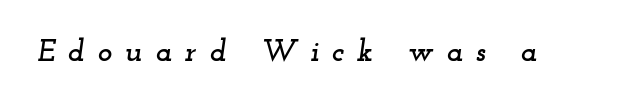
The image shows 31 px wide serif type, italic (leaning right); set unusually wide letter spacing (+0.41 em), not underlined; low stroke contrast and a small x-height.
